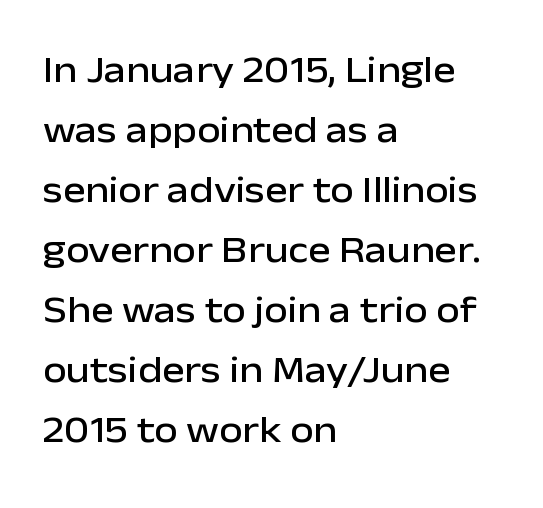
The designer went with a sans here, leaving each stem footless. Horizontal bands of white between lines are of average thickness. A typesetter would call this proportional, since set widths differ per character. A student would call this left alignment; a typographer would say flush left, rag right. Honestly, the letter spacing is just normal — you wouldn't notice it.
